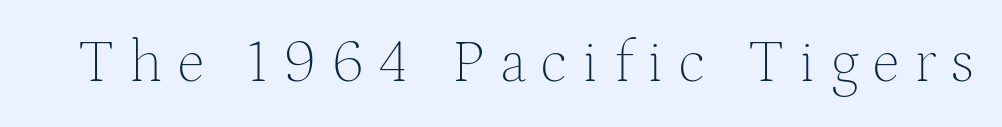
Q: Is the text bold? A: No.
Q: Is the text italic (slanted)? A: No, it is upright.
Q: Is the typeface a serif or a sans-serif typeface? A: Serif.
Q: Is the text underlined? A: No.
Q: Is the spacing between letters normal or unusually wide? A: Unusually wide.
Q: Width (condensed, normal, or wide)? A: Normal.
Q: Stroke contrast? A: Medium.
Q: x-height? A: Medium.
Q: Monospaced? A: No.
